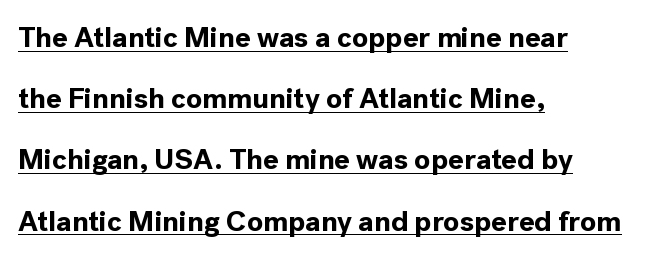
Airy leading. These lines carry a lot of weight — the face is fully bold. This sample uses an upright cut, with every glyph sitting square on the baseline. These lines keep a tight, regular rhythm from letter to letter. Which margin do the lines hug? The left one — the right edge is uneven. The sample's only ornament is a line tracing under the words.
